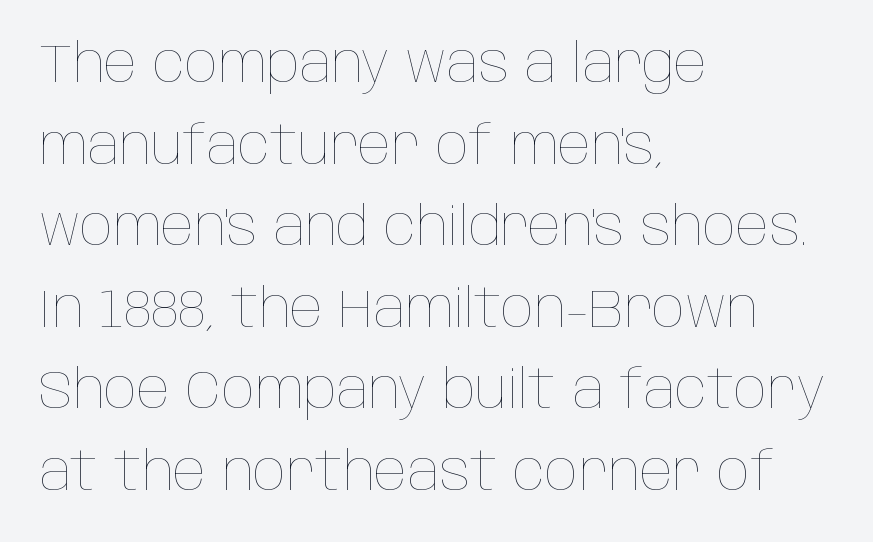
{"italic": "no", "bold": "no", "weight": "thin", "width": "condensed", "stroke_contrast": "low", "x_height": "large", "monospaced": "no", "underline": "no", "align": "left", "line_spacing": "normal", "line_spacing_ratio": 1.51, "letter_spacing": "normal", "letter_spacing_em": 0.0, "glyph_px": 54}
